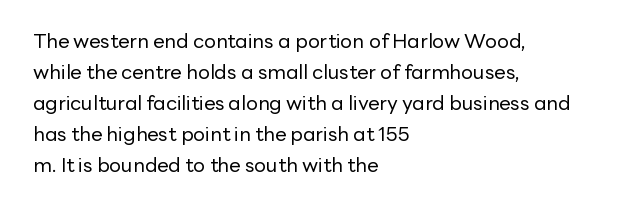
The image shows 20 px text type, upright; set left-aligned, normal line spacing (1.55x), normal letter spacing, not underlined.
